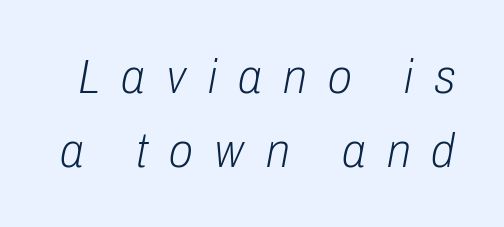
The image shows 49 px light, condensed type, italic (leaning right); set normal line spacing (1.51x), unusually wide letter spacing (+0.44 em), not underlined; low stroke contrast and a medium x-height.
